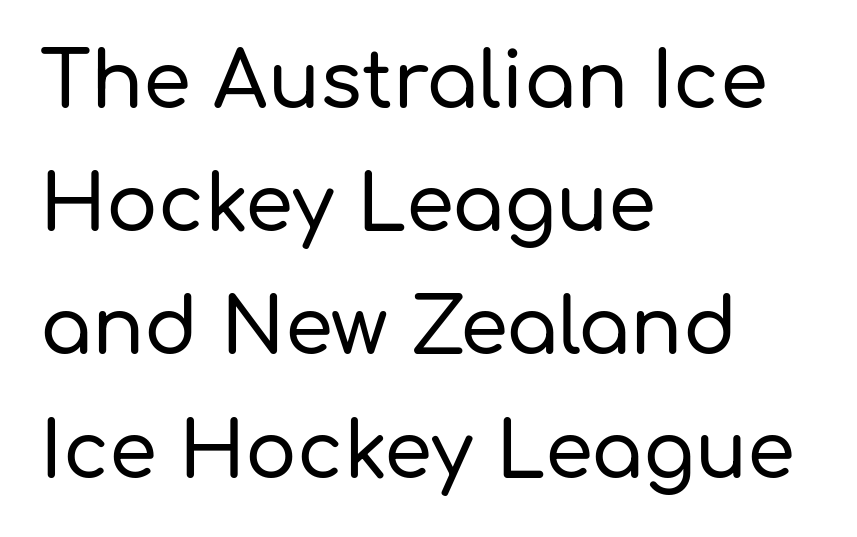
The image shows 77 px sans-serif type, upright; set left-aligned, normal line spacing (1.6x), normal letter spacing, not underlined; low stroke contrast and a medium x-height.
